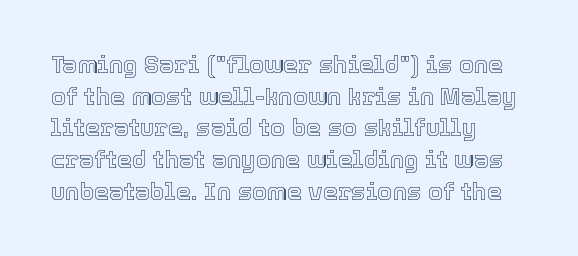
Q: Is the text italic (slanted)? A: No, it is upright.
Q: Is the text underlined? A: No.
Q: How is the paragraph aligned? A: Left-aligned.
Q: Is the spacing between letters normal or unusually wide? A: Normal.
Q: Is the spacing between lines tight, normal or loose? A: Normal.
